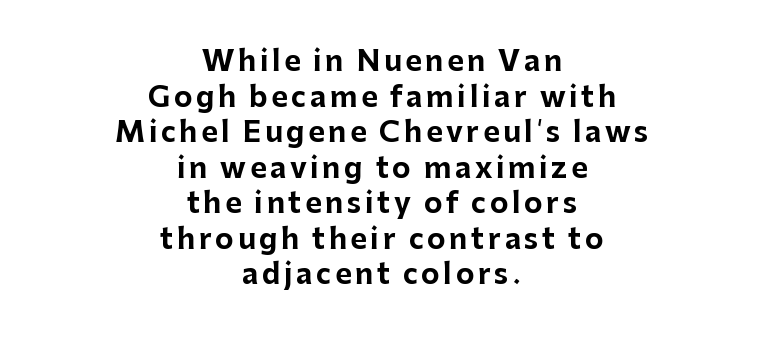
The image shows 28 px bold sans-serif type, upright; set centered, normal line spacing (1.27x), not underlined; low stroke contrast and a medium x-height.
